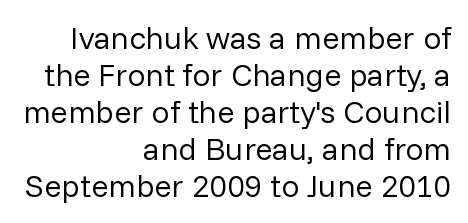
Q: Is the text bold? A: No.
Q: Is the text italic (slanted)? A: No, it is upright.
Q: Is the typeface a serif or a sans-serif typeface? A: Sans-serif.
Q: Is the text underlined? A: No.
Q: How is the paragraph aligned? A: Right-aligned.
Q: Is the spacing between letters normal or unusually wide? A: Normal.
Q: Width (condensed, normal, or wide)? A: Normal.
Q: Stroke contrast? A: Low.
Q: x-height? A: Medium.
Q: Monospaced? A: No.
